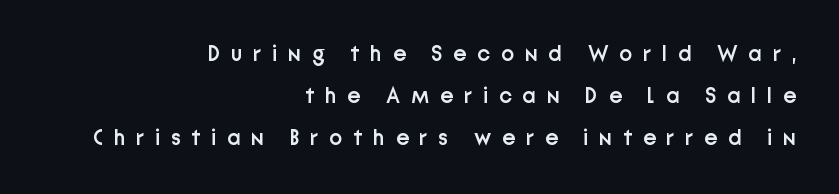
{"italic": "no", "bold": "semi", "underline": "no", "align": "right", "line_spacing": "loose", "line_spacing_ratio": 1.92, "letter_spacing": "wide", "letter_spacing_em": 0.49, "glyph_px": 22}
